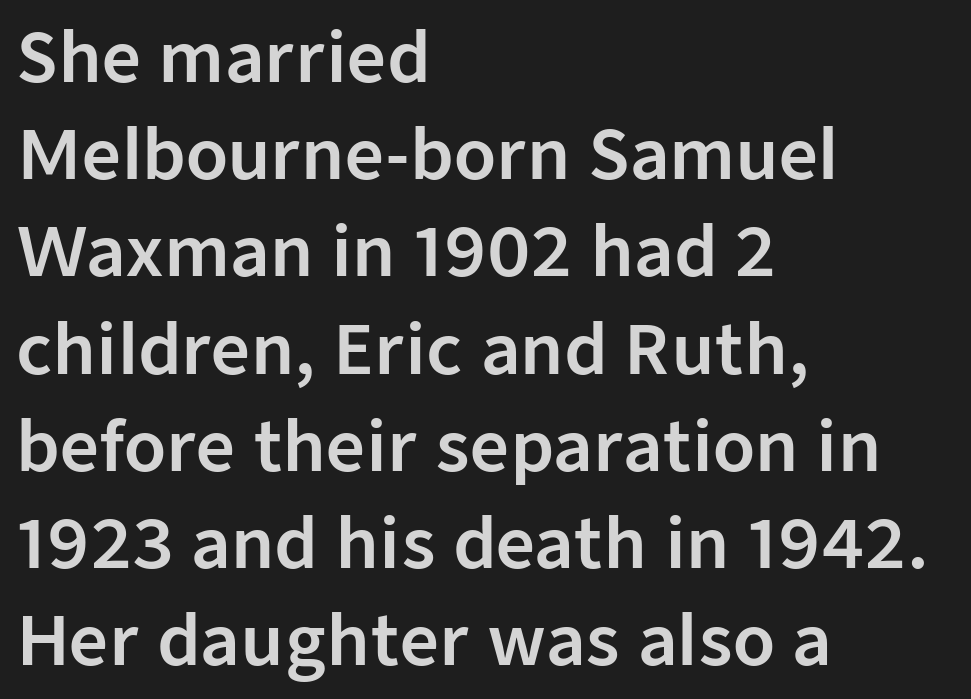
{"serif": "no", "italic": "no", "width": "normal", "stroke_contrast": "low", "x_height": "medium", "monospaced": "no", "underline": "no", "align": "left", "line_spacing": "normal", "line_spacing_ratio": 1.43, "letter_spacing": "normal", "letter_spacing_em": 0.0, "glyph_px": 68}
